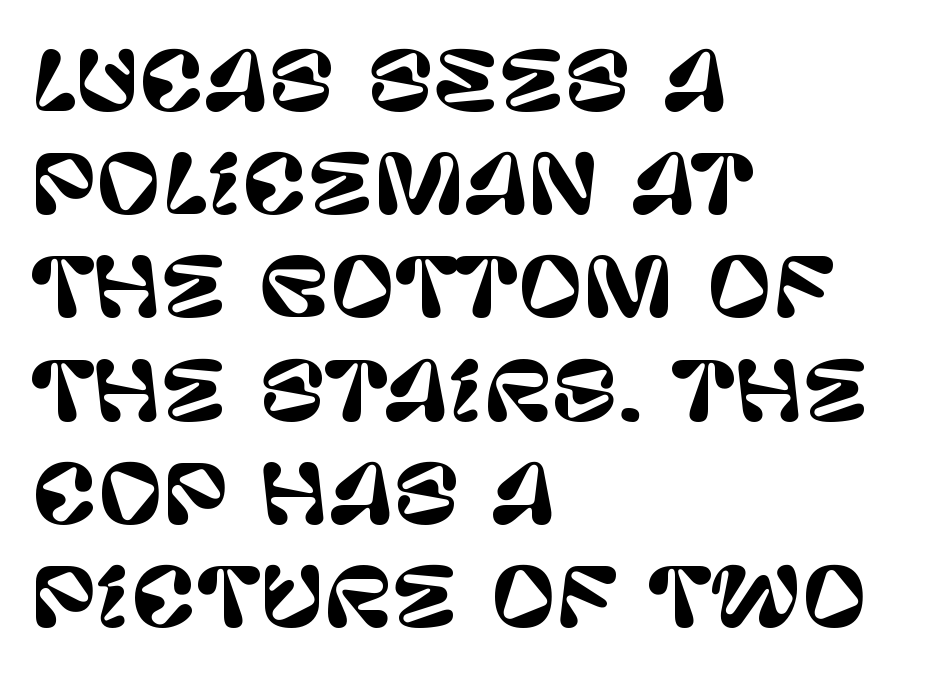
The image shows 80 px sans-serif type; set left-aligned, normal line spacing (1.29x), normal letter spacing, not underlined; low stroke contrast and a large x-height.
